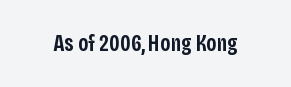
The image shows 23 px text type, upright; set normal letter spacing, not underlined.
